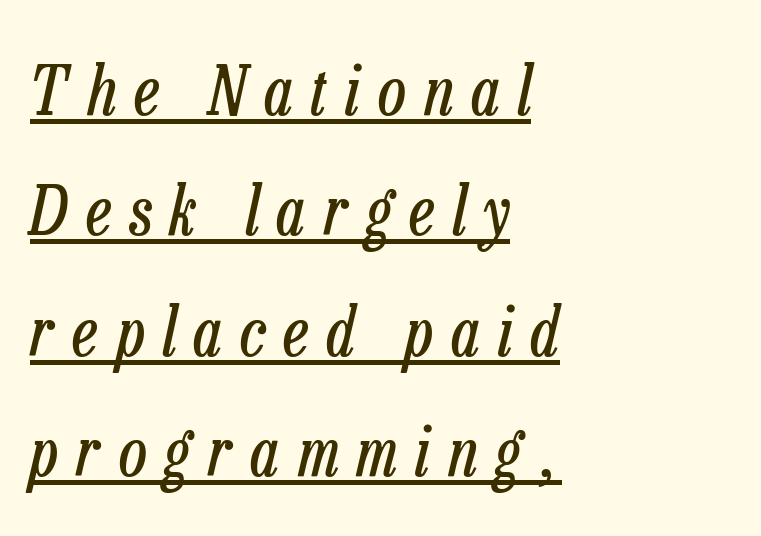
Proportional: the letters do not fall into vertical columns. This is not heavy type; no bold has been used. Underlining? Definitely there. Designer's note — italics engaged.
